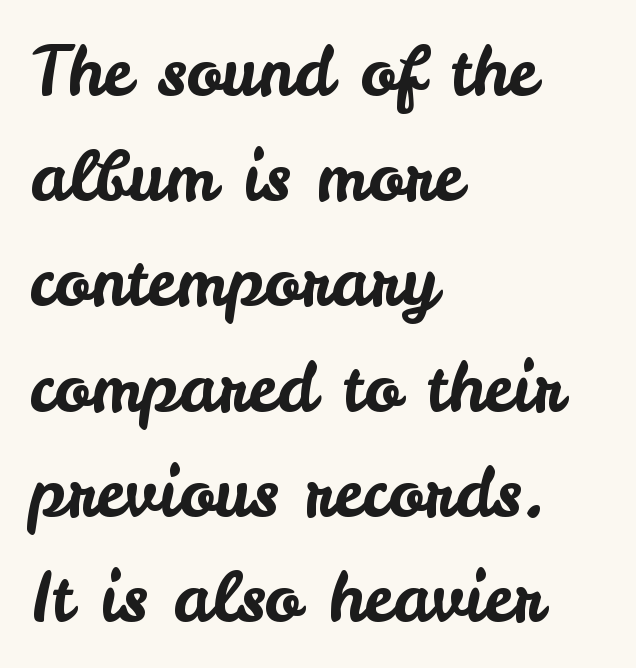
{"serif": "no", "width": "normal", "stroke_contrast": "low", "x_height": "small", "monospaced": "no", "underline": "no", "align": "left", "line_spacing": "normal", "line_spacing_ratio": 1.57, "letter_spacing": "normal", "letter_spacing_em": 0.0, "glyph_px": 67}
